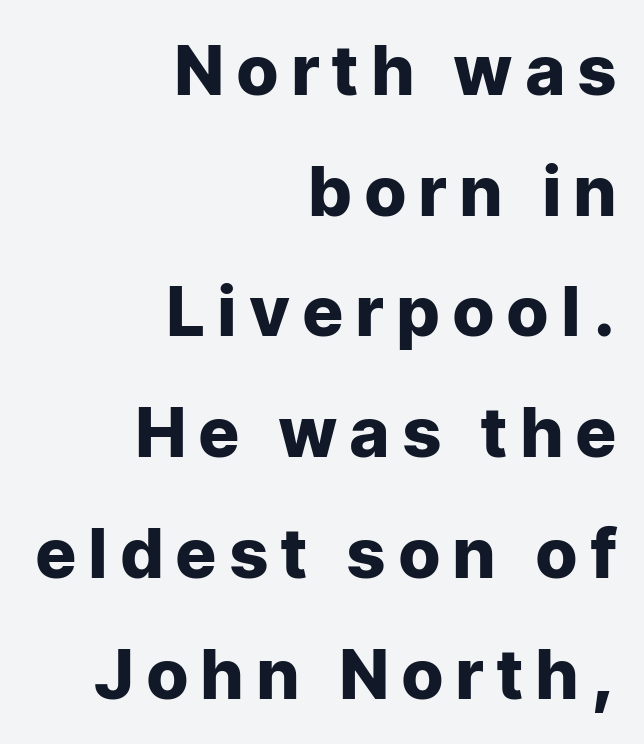
Q: Is the text bold? A: Yes.
Q: Is the text italic (slanted)? A: No, it is upright.
Q: Is the typeface a serif or a sans-serif typeface? A: Sans-serif.
Q: Is the text underlined? A: No.
Q: How is the paragraph aligned? A: Right-aligned.
Q: Is the spacing between letters normal or unusually wide? A: Unusually wide.
Q: Width (condensed, normal, or wide)? A: Normal.
Q: Stroke contrast? A: Low.
Q: x-height? A: Medium.
Q: Monospaced? A: No.
